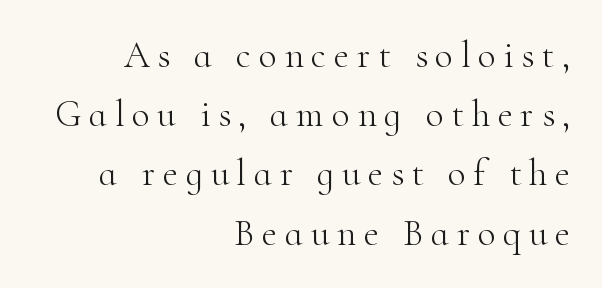
{"serif": "yes", "italic": "no", "bold": "no", "weight": "light", "width": "normal", "stroke_contrast": "high", "x_height": "small", "monospaced": "no", "underline": "no", "align": "right", "line_spacing": "normal", "line_spacing_ratio": 1.6, "letter_spacing": "wide", "letter_spacing_em": 0.21, "glyph_px": 37}
